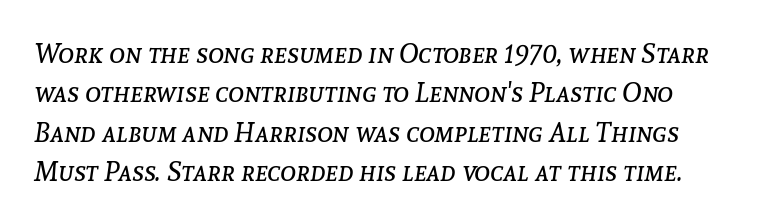
Anything drawn beneath the words? Only blank space. The rendering applies a slant to the glyphs. How would I describe the line gaps? Plain and ordinary. A light-to-regular cut is what we see here. Characters follow at the spacing the type designer built in.
